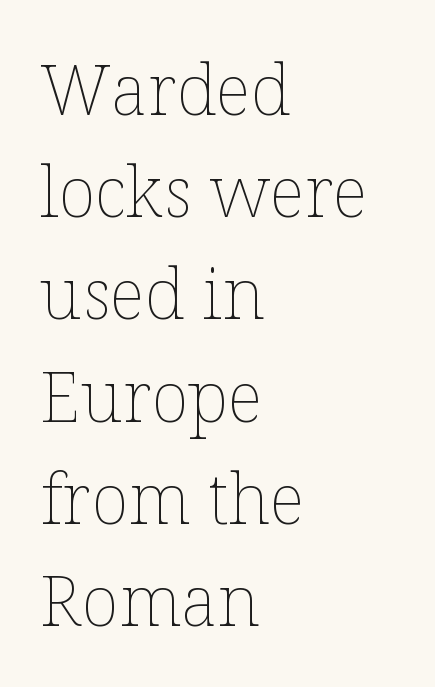
Q: Is the text bold? A: No.
Q: Is the text italic (slanted)? A: No, it is upright.
Q: Is the text underlined? A: No.
Q: How is the paragraph aligned? A: Left-aligned.
Q: Is the spacing between letters normal or unusually wide? A: Normal.
Q: Is the spacing between lines tight, normal or loose? A: Normal.
Q: Width (condensed, normal, or wide)? A: Normal.
Q: Stroke contrast? A: Low.
Q: x-height? A: Medium.
Q: Monospaced? A: No.
